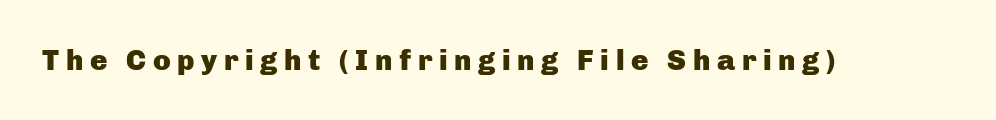
Q: Is the text bold? A: Yes.
Q: Is the text italic (slanted)? A: No, it is upright.
Q: Is the typeface a serif or a sans-serif typeface? A: Sans-serif.
Q: Is the text underlined? A: No.
Q: Is the spacing between letters normal or unusually wide? A: Unusually wide.
Q: Width (condensed, normal, or wide)? A: Normal.
Q: Stroke contrast? A: Low.
Q: x-height? A: Medium.
Q: Monospaced? A: No.
